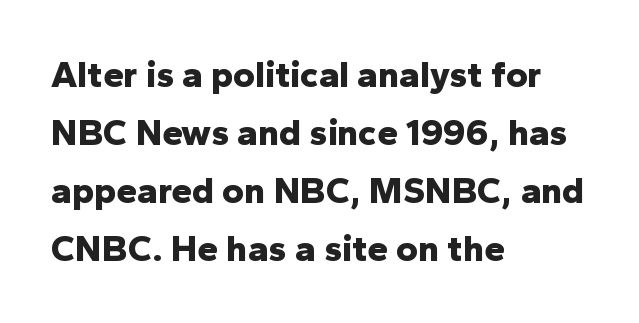
{"serif": "no", "italic": "no", "bold": "yes", "weight": "bold", "width": "normal", "stroke_contrast": "low", "x_height": "medium", "monospaced": "no", "underline": "no", "align": "left", "line_spacing": "normal", "line_spacing_ratio": 1.57, "letter_spacing": "normal", "letter_spacing_em": 0.0, "glyph_px": 37}
